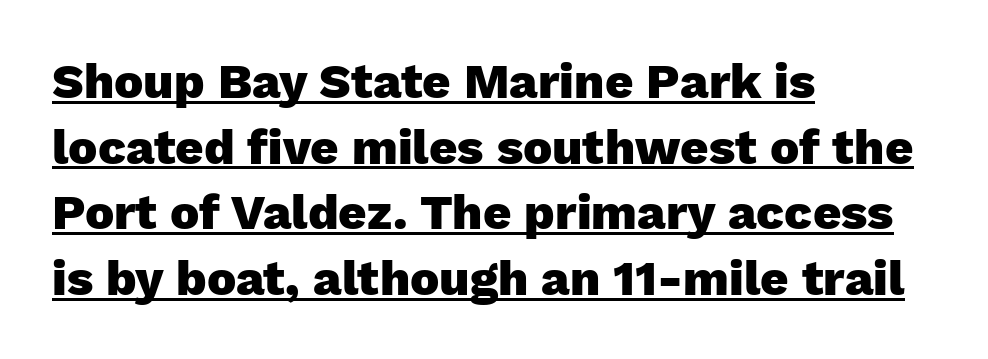
{"serif": "no", "italic": "no", "bold": "yes", "weight": "heavy", "width": "normal", "stroke_contrast": "low", "x_height": "medium", "monospaced": "no", "underline": "yes", "align": "left", "line_spacing": "normal", "line_spacing_ratio": 1.34, "letter_spacing": "normal", "letter_spacing_em": 0.0, "glyph_px": 49}
